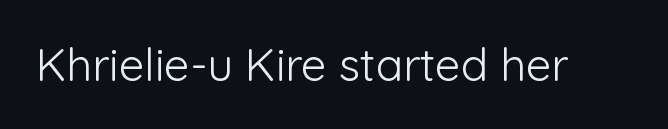
Q: Is the text bold? A: No.
Q: Is the text italic (slanted)? A: No, it is upright.
Q: Is the typeface a serif or a sans-serif typeface? A: Sans-serif.
Q: Is the text underlined? A: No.
Q: Is the spacing between letters normal or unusually wide? A: Normal.
Q: Width (condensed, normal, or wide)? A: Normal.
Q: Stroke contrast? A: Low.
Q: x-height? A: Medium.
Q: Monospaced? A: No.
